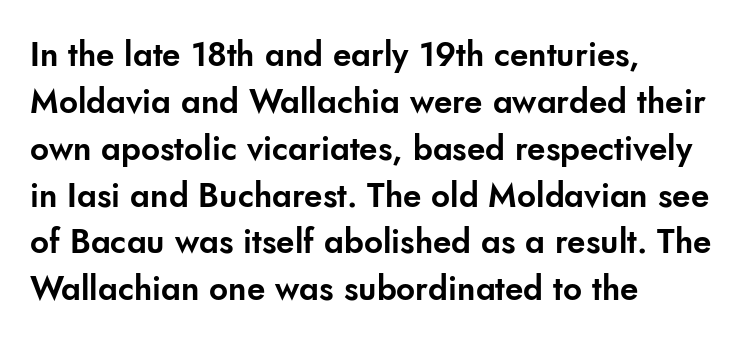
The image shows 33 px sans-serif type, upright; set left-aligned, normal line spacing (1.42x), normal letter spacing, not underlined; low stroke contrast and a small x-height.
